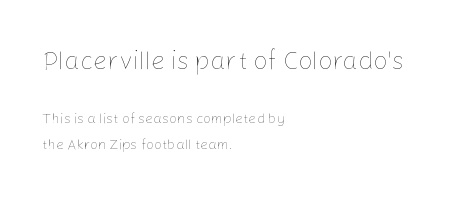
Compare the two chunks: the upper has the greater cap height. Tall strokes in this sample are plumb rather than angled. Bare-footed words on every line. How are the letters spaced? Ordinarily, with no added tracking.
